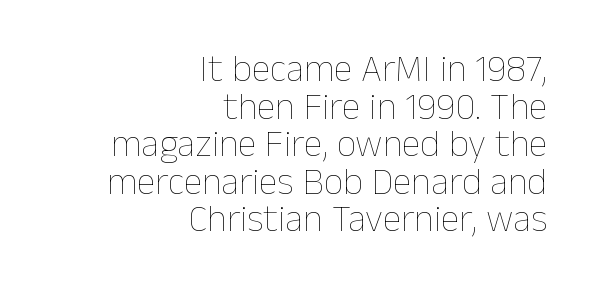
Q: Is the text bold? A: No.
Q: Is the text italic (slanted)? A: No, it is upright.
Q: Is the text underlined? A: No.
Q: How is the paragraph aligned? A: Right-aligned.
Q: Is the spacing between letters normal or unusually wide? A: Normal.
Q: Is the spacing between lines tight, normal or loose? A: Tight.
Q: Width (condensed, normal, or wide)? A: Normal.
Q: Stroke contrast? A: Low.
Q: x-height? A: Medium.
Q: Monospaced? A: No.
